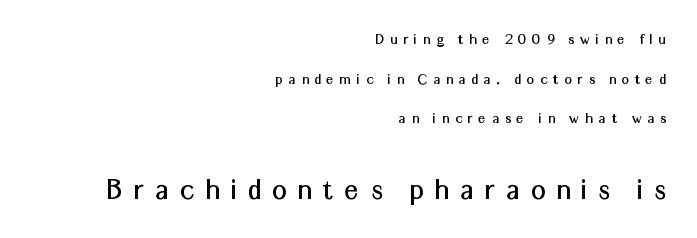
Is this a sans? Yes — the strokes have no serifs. Visually the block forms a straight wall on the right and a jagged coastline on the left. Someone cranked the tracking dial way up on this one. Widely set lines give the paragraph a tall, airy silhouette.
